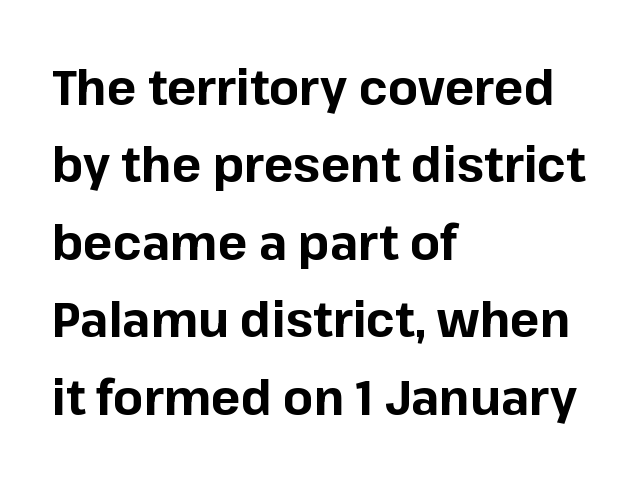
Teacher's note: observe the even left margin — that is flush-left alignment. Here the glyphs are tracked normally, forming tight word shapes. Tall strokes in this sample are plumb rather than angled. On the weight axis this lands at bold, roughly 700. Classification — sans serif. Beneath every word, the page is bare.
